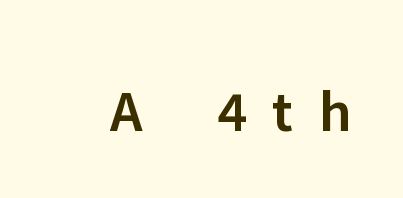
Q: Is the text bold? A: Semi-bold.
Q: Is the text italic (slanted)? A: No, it is upright.
Q: Is the typeface a serif or a sans-serif typeface? A: Sans-serif.
Q: Is the text underlined? A: No.
Q: Is the spacing between letters normal or unusually wide? A: Unusually wide.
Q: Width (condensed, normal, or wide)? A: Normal.
Q: Stroke contrast? A: Low.
Q: x-height? A: Medium.
Q: Monospaced? A: No.
